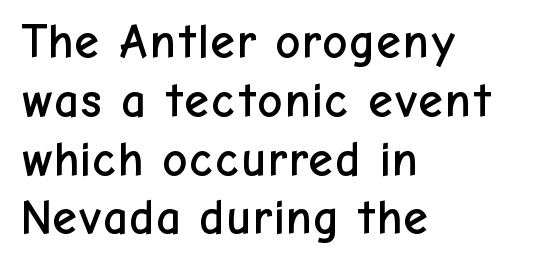
Q: Is the text italic (slanted)? A: No, it is upright.
Q: Is the typeface a serif or a sans-serif typeface? A: Sans-serif.
Q: Is the text underlined? A: No.
Q: How is the paragraph aligned? A: Left-aligned.
Q: Is the spacing between letters normal or unusually wide? A: Normal.
Q: Width (condensed, normal, or wide)? A: Normal.
Q: Stroke contrast? A: Low.
Q: x-height? A: Medium.
Q: Monospaced? A: No.
